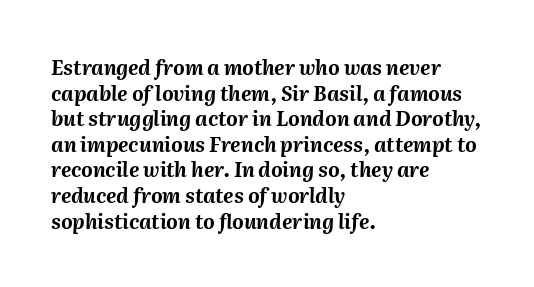
Q: Is the text bold? A: Yes.
Q: Is the text italic (slanted)? A: Yes, it leans right by about 2 degrees.
Q: Is the text underlined? A: No.
Q: How is the paragraph aligned? A: Left-aligned.
Q: Is the spacing between letters normal or unusually wide? A: Normal.
Q: Is the spacing between lines tight, normal or loose? A: Normal.
